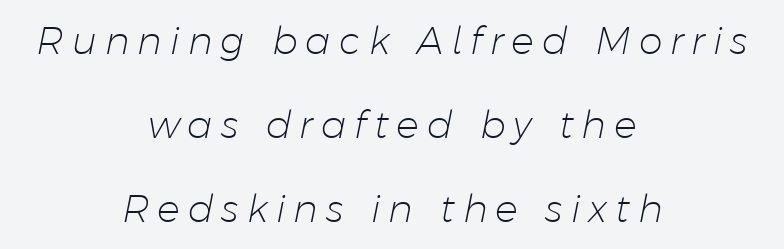
The image shows 38 px light type, italic (leaning right); set centered, loose line spacing (2.21x), unusually wide letter spacing (+0.21 em), not underlined; low stroke contrast and a medium x-height.
